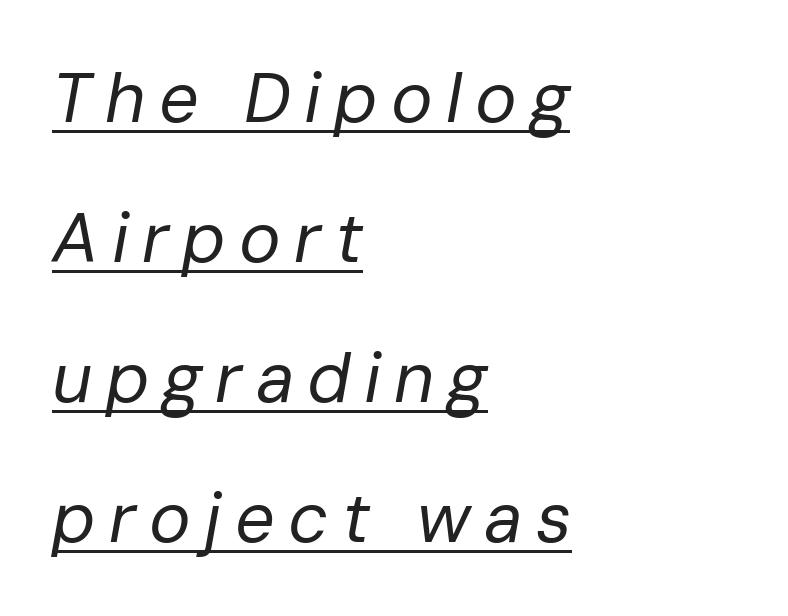
Is the type slanted? Yes — the strokes lean at a clear angle. The glyphs are accompanied by a horizontal stroke just below them. A quiet, ordinary-to-light weight characterises the typeface. Line spacing here is loose. Where is the straight margin? On the left. Each letter keeps its own natural width here, so spacing adapts to shape.
